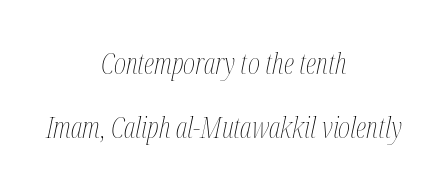
Q: Is the text bold? A: No.
Q: Is the text italic (slanted)? A: Yes, it leans right by about 12 degrees.
Q: Is the text underlined? A: No.
Q: How is the paragraph aligned? A: Centered.
Q: Is the spacing between letters normal or unusually wide? A: Normal.
Q: Is the spacing between lines tight, normal or loose? A: Loose.
Q: Width (condensed, normal, or wide)? A: Condensed.
Q: Stroke contrast? A: Medium.
Q: x-height? A: Medium.
Q: Monospaced? A: No.
